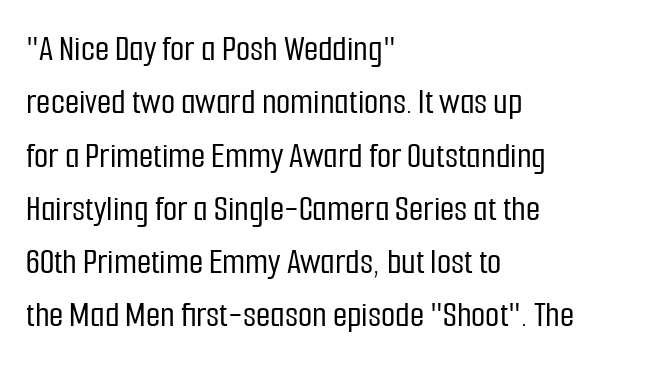
The string is rendered with underlining switched off. Characters follow at the spacing the type designer built in. Short and long lines alike share a common starting point at left. In terms of posture, this sample is upright. Here the designer chose a conventional face with non-uniform glyph widths. Evenly set lines give the paragraph a standard silhouette.
